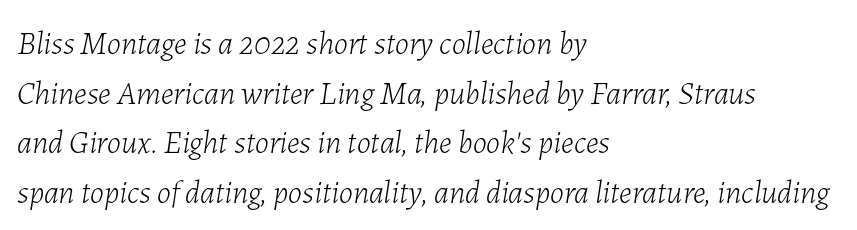
Q: Is the text bold? A: No.
Q: Is the text italic (slanted)? A: Yes, it leans right by about 7 degrees.
Q: Is the text underlined? A: No.
Q: How is the paragraph aligned? A: Left-aligned.
Q: Is the spacing between letters normal or unusually wide? A: Normal.
Q: Is the spacing between lines tight, normal or loose? A: Normal.
Q: Width (condensed, normal, or wide)? A: Normal.
Q: Stroke contrast? A: Low.
Q: x-height? A: Medium.
Q: Monospaced? A: No.
